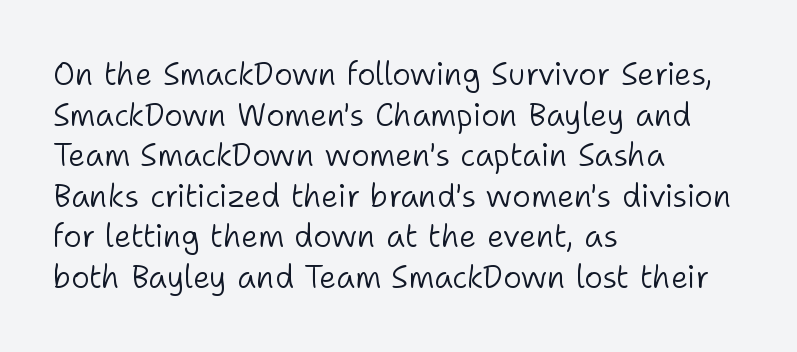
{"serif": "no", "italic": "no", "bold": "no", "weight": "light", "width": "normal", "stroke_contrast": "low", "x_height": "medium", "monospaced": "no", "underline": "no", "align": "left", "line_spacing": "normal", "line_spacing_ratio": 1.31, "letter_spacing": "normal", "letter_spacing_em": 0.0, "glyph_px": 31}
